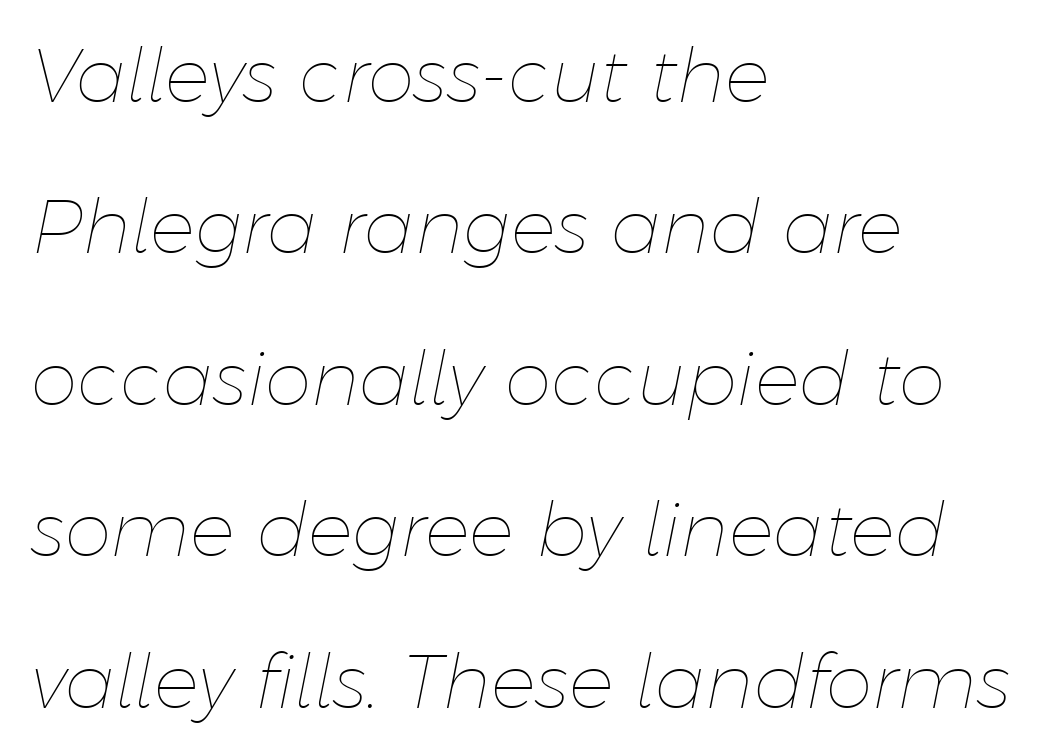
The image shows 75 px thin type, italic (leaning right); set left-aligned, loose line spacing (2.02x), normal letter spacing, not underlined; low stroke contrast and a medium x-height.
